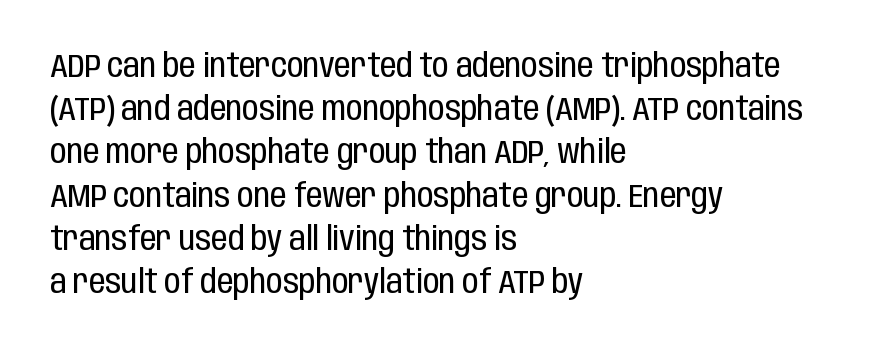
{"serif": "no", "italic": "no", "bold": "no", "weight": "regular", "width": "condensed", "stroke_contrast": "low", "x_height": "large", "monospaced": "no", "underline": "no", "align": "left", "line_spacing": "normal", "line_spacing_ratio": 1.31, "letter_spacing": "normal", "letter_spacing_em": 0.0, "glyph_px": 33}
